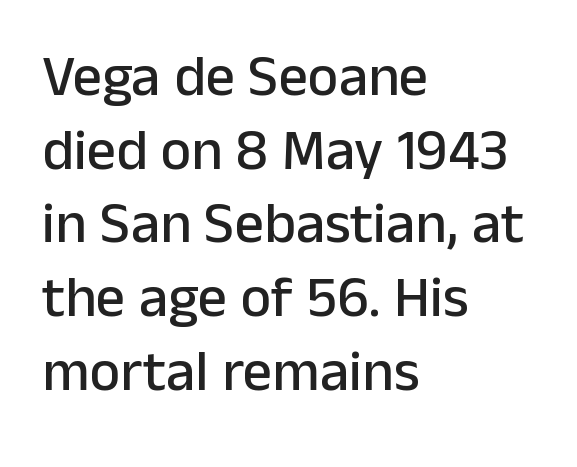
The image shows 58 px sans-serif type, upright; set left-aligned, normal line spacing (1.27x), normal letter spacing, not underlined; low stroke contrast and a medium x-height.
